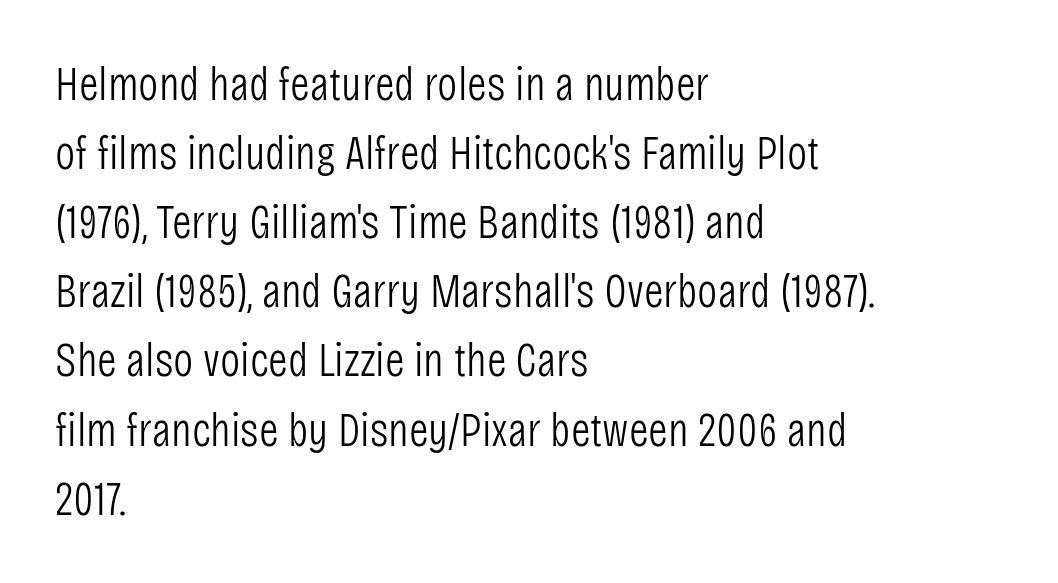
{"serif": "no", "italic": "no", "bold": "no", "weight": "light", "width": "condensed", "stroke_contrast": "low", "x_height": "large", "monospaced": "no", "underline": "no", "align": "left", "line_spacing": "normal", "line_spacing_ratio": 1.44, "letter_spacing": "normal", "letter_spacing_em": 0.0, "glyph_px": 48}
